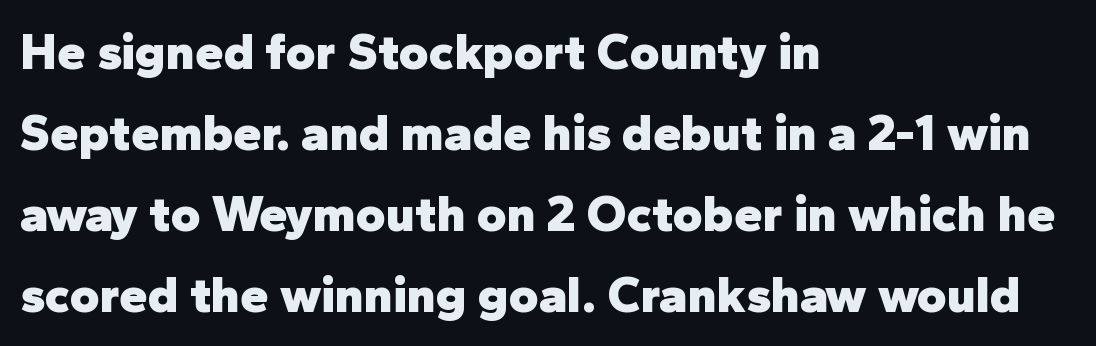
Q: Is the text bold? A: Yes.
Q: Is the text italic (slanted)? A: No, it is upright.
Q: Is the typeface a serif or a sans-serif typeface? A: Sans-serif.
Q: Is the text underlined? A: No.
Q: How is the paragraph aligned? A: Left-aligned.
Q: Is the spacing between letters normal or unusually wide? A: Normal.
Q: Is the spacing between lines tight, normal or loose? A: Normal.
Q: Width (condensed, normal, or wide)? A: Normal.
Q: Stroke contrast? A: Low.
Q: x-height? A: Medium.
Q: Monospaced? A: No.
